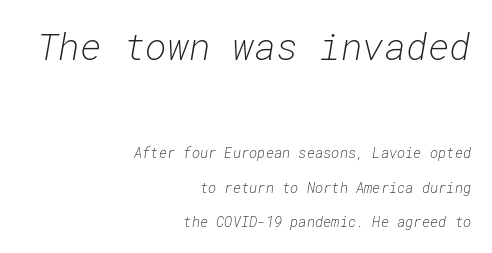
Q: Is the text bold? A: No.
Q: Is the text italic (slanted)? A: Yes, it leans right by about 10 degrees.
Q: Is the text underlined? A: No.
Q: How is the paragraph aligned? A: Right-aligned.
Q: Is the spacing between letters normal or unusually wide? A: Normal.
Q: Is the spacing between lines tight, normal or loose? A: Loose.
Q: Which block of text is set in a larger size, the first (top) or the second (bottom)? A: The first (top) one.
Q: Width (condensed, normal, or wide)? A: Normal.
Q: Stroke contrast? A: Low.
Q: x-height? A: Medium.
Q: Monospaced? A: Yes.
